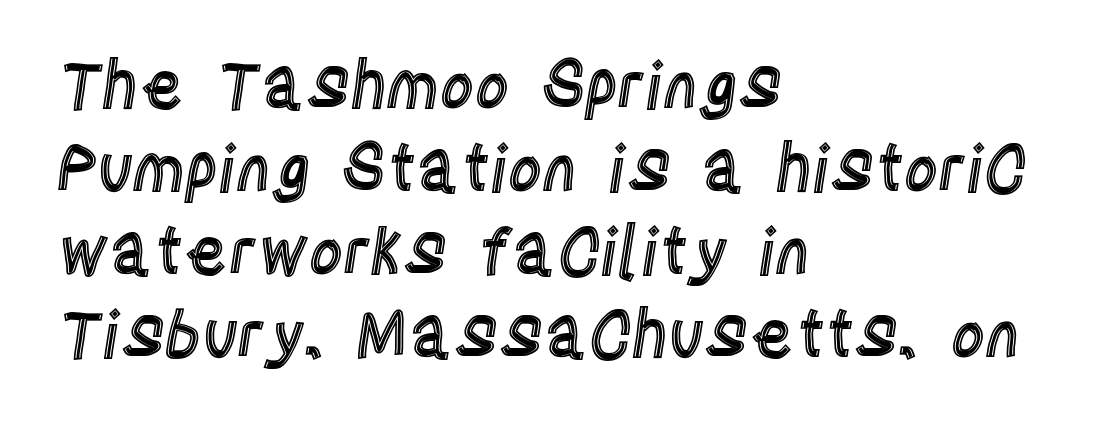
Short and long lines alike share a common starting point at left. Spacing verdict: proportional, widths tailored to each character. The passage shown has conventional tracking throughout.
